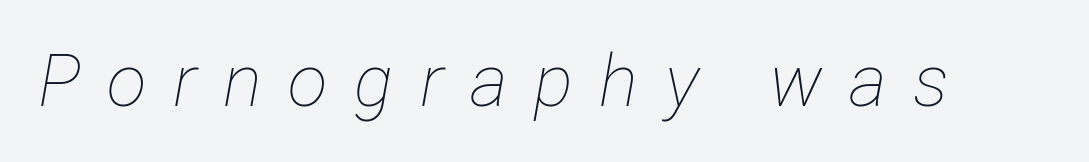
The image shows 73 px thin, condensed type, italic (leaning right); set unusually wide letter spacing (+0.36 em), not underlined; low stroke contrast and a medium x-height.
